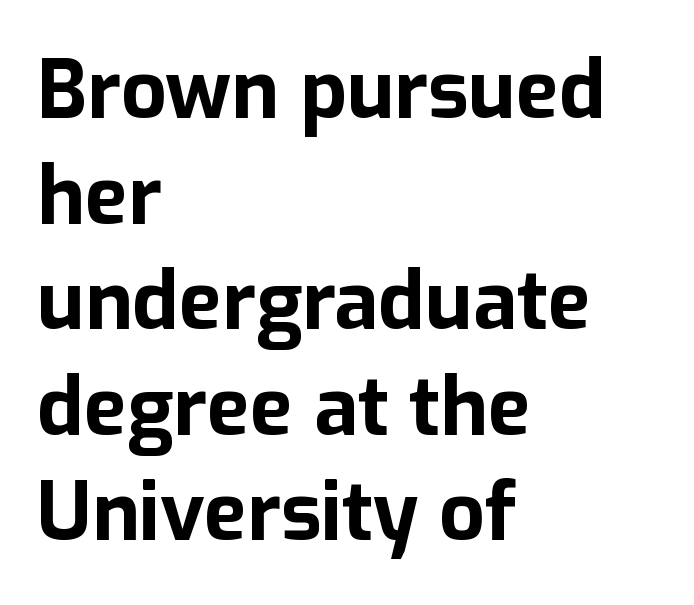
The image shows 80 px bold sans-serif type, upright; set left-aligned, normal line spacing (1.32x), normal letter spacing, not underlined; low stroke contrast and a medium x-height.
